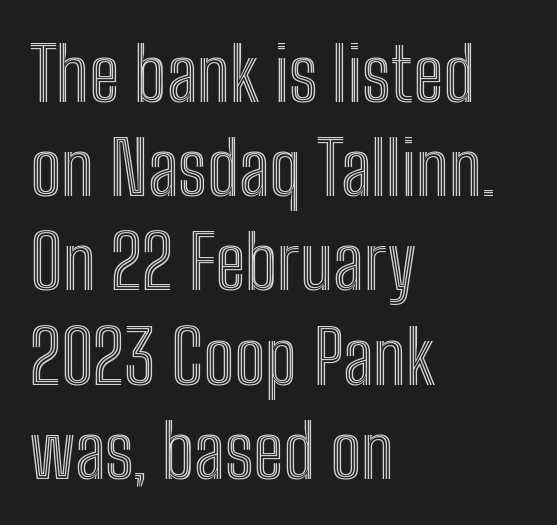
The image shows 73 px condensed type, upright; set left-aligned, normal line spacing (1.29x), normal letter spacing, not underlined; a medium x-height.
